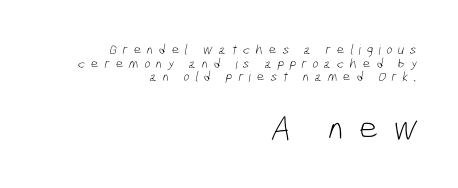
{"serif": "no", "bold": "no", "weight": "light", "width": "condensed", "stroke_contrast": "low", "x_height": "medium", "monospaced": "no", "underline": "no", "align": "right", "line_spacing": "tight", "line_spacing_ratio": 0.97, "letter_spacing": "wide", "letter_spacing_em": 0.39, "larger_block": "second", "size_ratio": 2.5, "glyph_px": 35}
